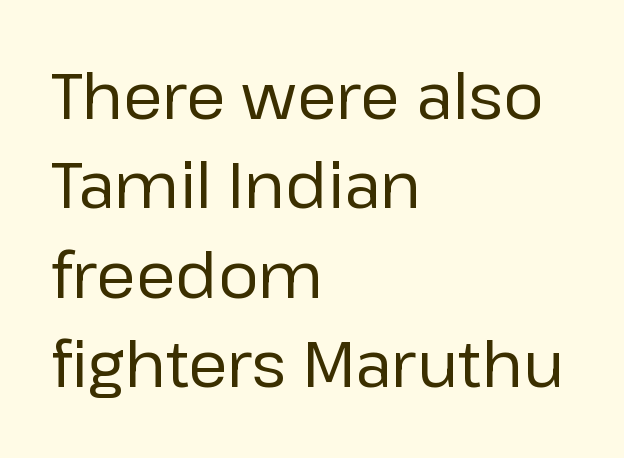
Q: Is the text bold? A: No.
Q: Is the text italic (slanted)? A: No, it is upright.
Q: Is the typeface a serif or a sans-serif typeface? A: Sans-serif.
Q: Is the text underlined? A: No.
Q: How is the paragraph aligned? A: Left-aligned.
Q: Is the spacing between letters normal or unusually wide? A: Normal.
Q: Is the spacing between lines tight, normal or loose? A: Normal.
Q: Width (condensed, normal, or wide)? A: Normal.
Q: Stroke contrast? A: Low.
Q: x-height? A: Medium.
Q: Monospaced? A: No.
